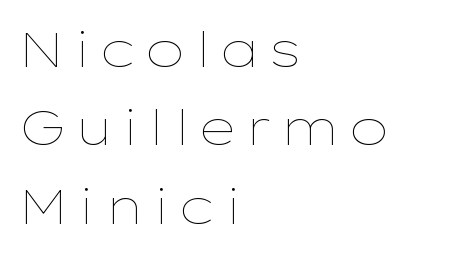
These lines are rendered in a variable-pitch font. In terms of leading, this rendering sits right in the middle. Italic? Not at all — the glyphs are vertical. Does the copy run flush right? No — it runs flush left.
